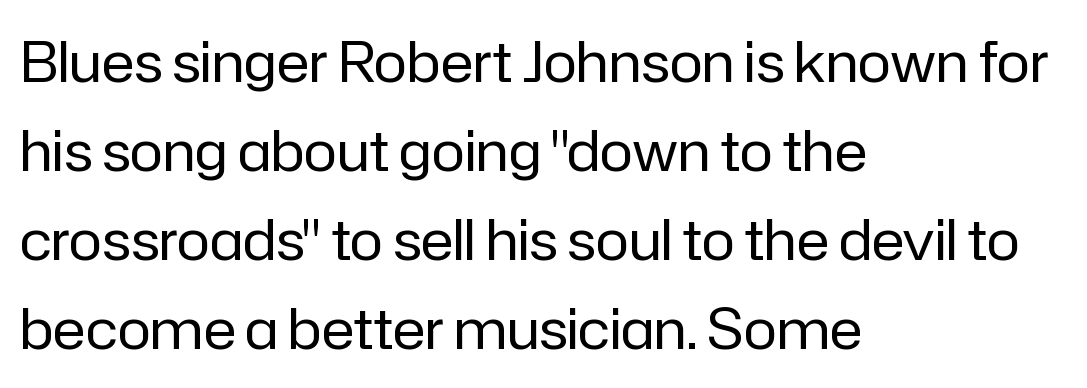
Q: Is the text bold? A: No.
Q: Is the text italic (slanted)? A: No, it is upright.
Q: Is the typeface a serif or a sans-serif typeface? A: Sans-serif.
Q: Is the text underlined? A: No.
Q: How is the paragraph aligned? A: Left-aligned.
Q: Is the spacing between letters normal or unusually wide? A: Normal.
Q: Is the spacing between lines tight, normal or loose? A: Normal.
Q: Width (condensed, normal, or wide)? A: Normal.
Q: Stroke contrast? A: Low.
Q: x-height? A: Medium.
Q: Monospaced? A: No.
